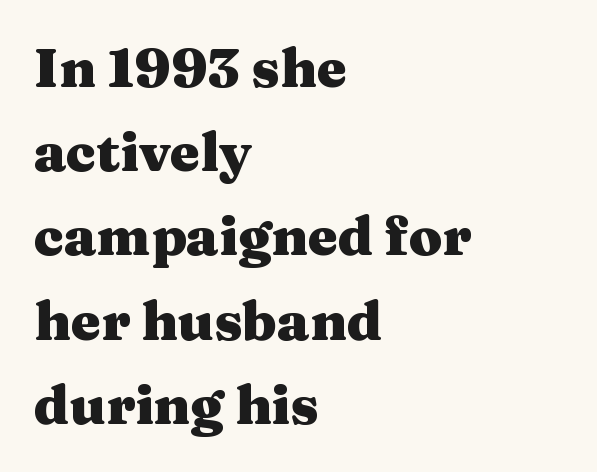
The image shows 54 px heavy, wide serif type, upright; set left-aligned, normal line spacing (1.56x), normal letter spacing, not underlined; medium stroke contrast and a medium x-height.
